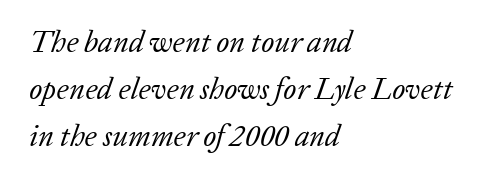
Quick note: italic. This sample has the flowing, uneven cadence of proportional lettering. Horizontal alignment here is leftward, the default for most running prose. Little horizontal feet cap the strokes, marking this as serif type.
